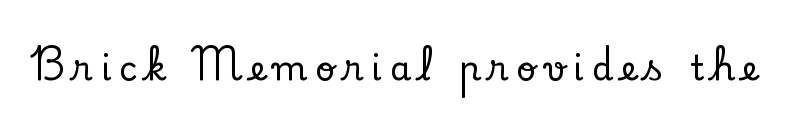
Beneath every word, the page is bare. Caption: expanded tracking, letters set apart. Note the varied advance widths — an 'i' is clearly narrower than an 'm'. The type sits square on the baseline with zero lean. Examine the stroke ends and you'll spot serifs.
